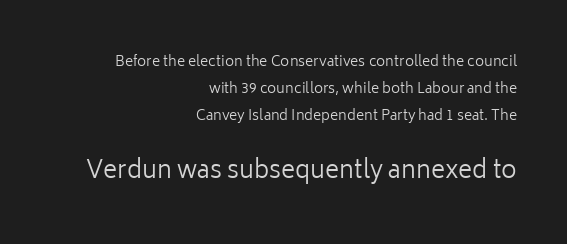
The image shows 24 px text type, upright; set right-aligned, loose line spacing (1.94x), normal letter spacing, not underlined; the second (bottom) block is 1.71x larger.
